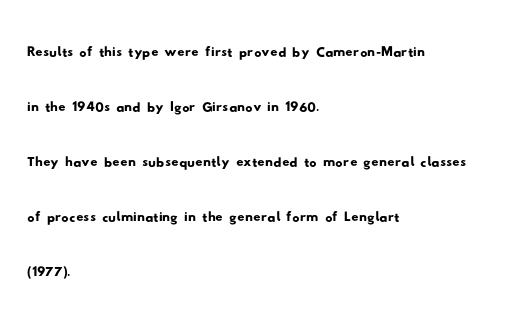
The strip under each line holds only bare page. Tracking here is standard; glyphs follow each other at the usual distance. One glance says typical: line gaps are just what's usual. These lines stack with their left ends in a neat column.
